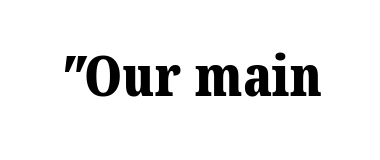
The image shows 56 px bold serif type; set normal letter spacing, not underlined; medium stroke contrast and a medium x-height.
